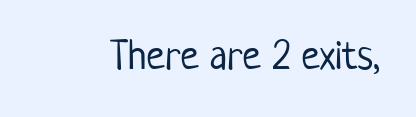
Vertical stems look standard width or narrower in stroke. Nope, no serifs anywhere on these letters. Default kerning and tracking; the words read as compact shapes. A typesetter would mark this as roman, not italic. The space directly below the letters is spotless.
